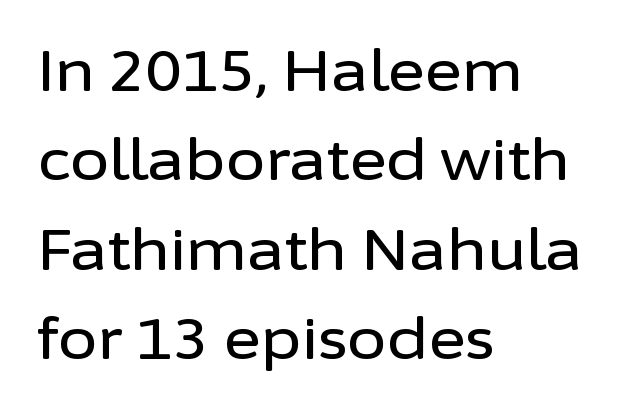
The image shows 57 px sans-serif type, upright; set left-aligned, normal line spacing (1.57x), normal letter spacing, not underlined; low stroke contrast and a medium x-height.
